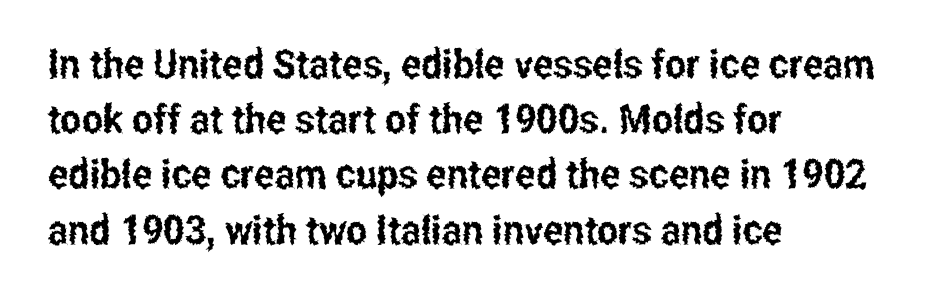
{"serif": "no", "italic": "no", "width": "condensed", "stroke_contrast": "low", "x_height": "medium", "monospaced": "no", "underline": "no", "align": "left", "line_spacing": "normal", "line_spacing_ratio": 1.38, "letter_spacing": "normal", "letter_spacing_em": 0.0, "glyph_px": 40}
